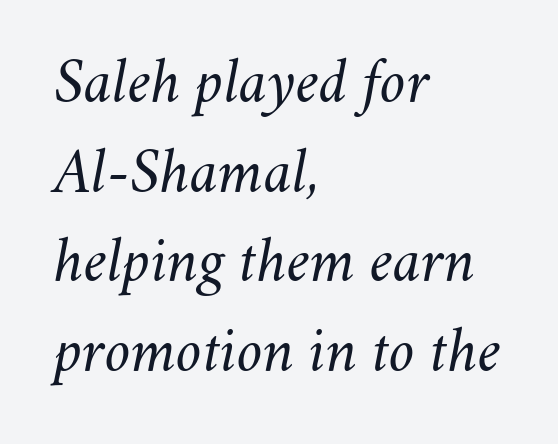
No extra tracking has been applied to these lines. Note the varied advance widths — an 'i' is clearly narrower than an 'm'. Casual observation: everything's shoved over to the left. The passage shown stacks its lines at a standard gap. Caption: face not bold, strokes unweighted.
